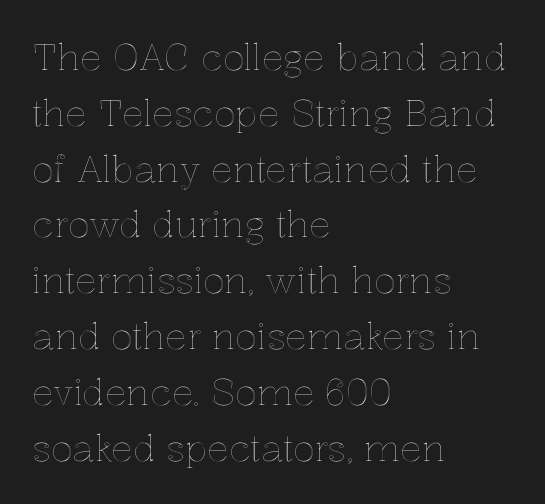
{"italic": "no", "width": "normal", "x_height": "medium", "monospaced": "no", "underline": "no", "align": "left", "line_spacing": "normal", "line_spacing_ratio": 1.55, "letter_spacing": "normal", "letter_spacing_em": 0.0, "glyph_px": 36}
